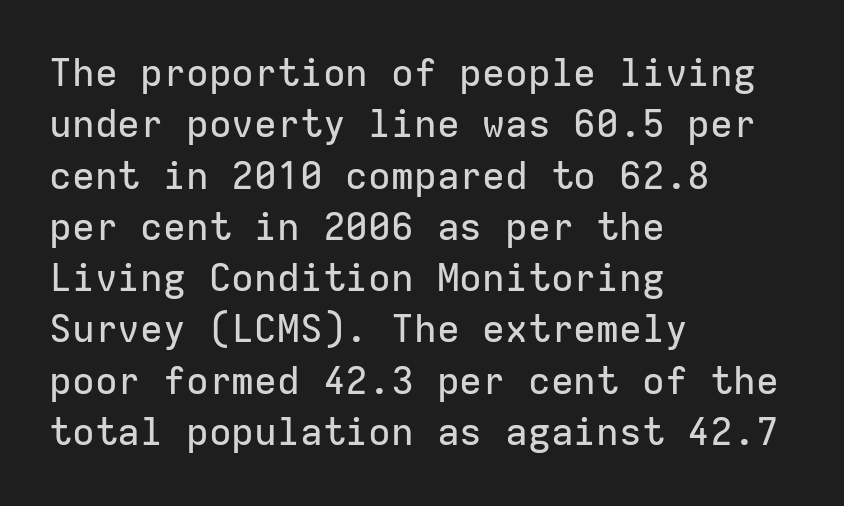
{"serif": "no", "italic": "no", "width": "normal", "stroke_contrast": "low", "x_height": "medium", "monospaced": "yes", "underline": "no", "align": "left", "line_spacing": "normal", "line_spacing_ratio": 1.35, "letter_spacing": "normal", "letter_spacing_em": 0.0, "glyph_px": 38}
